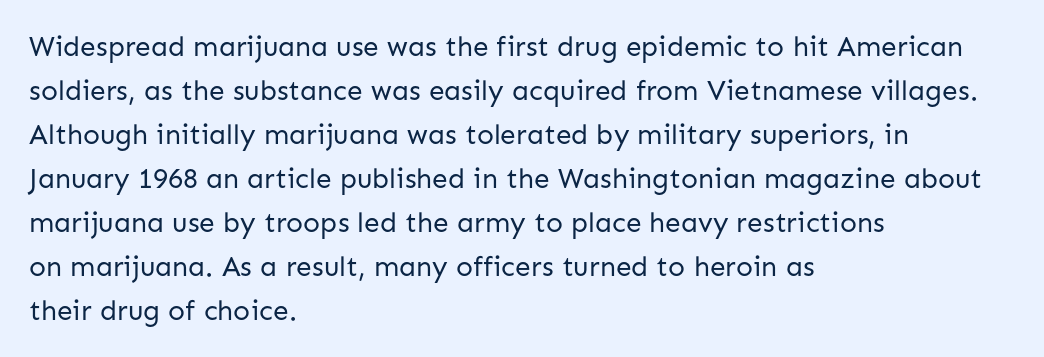
{"serif": "no", "italic": "no", "bold": "no", "weight": "regular", "width": "normal", "stroke_contrast": "low", "x_height": "medium", "monospaced": "no", "underline": "no", "align": "left", "line_spacing": "normal", "line_spacing_ratio": 1.57, "letter_spacing": "normal", "letter_spacing_em": 0.0, "glyph_px": 28}
